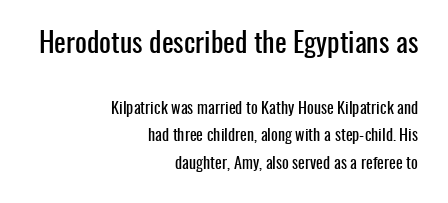
Q: Is the text italic (slanted)? A: No, it is upright.
Q: Is the typeface a serif or a sans-serif typeface? A: Sans-serif.
Q: Is the text underlined? A: No.
Q: How is the paragraph aligned? A: Right-aligned.
Q: Is the spacing between letters normal or unusually wide? A: Normal.
Q: Which block of text is set in a larger size, the first (top) or the second (bottom)? A: The first (top) one.
Q: Width (condensed, normal, or wide)? A: Condensed.
Q: Stroke contrast? A: Low.
Q: x-height? A: Medium.
Q: Monospaced? A: No.
